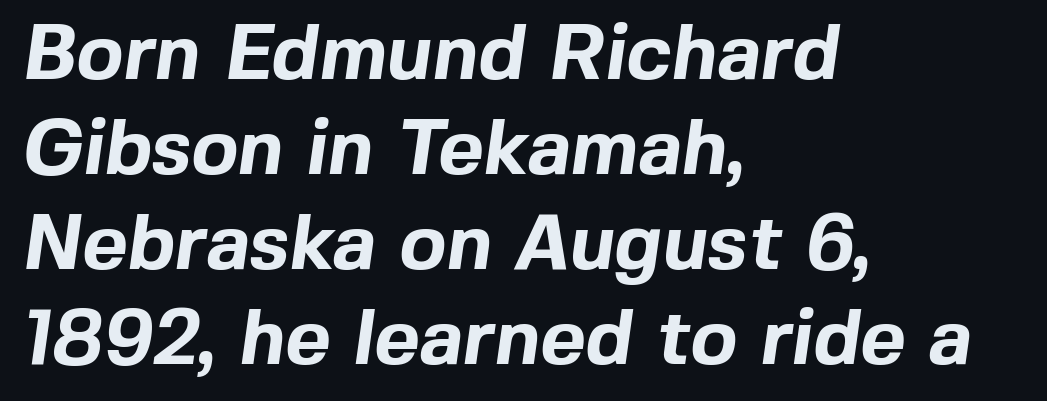
{"serif": "no", "bold": "yes", "weight": "bold", "width": "normal", "x_height": "medium", "monospaced": "no", "underline": "no", "align": "left", "line_spacing_ratio": 1.22, "letter_spacing": "normal", "letter_spacing_em": 0.0, "glyph_px": 78}
